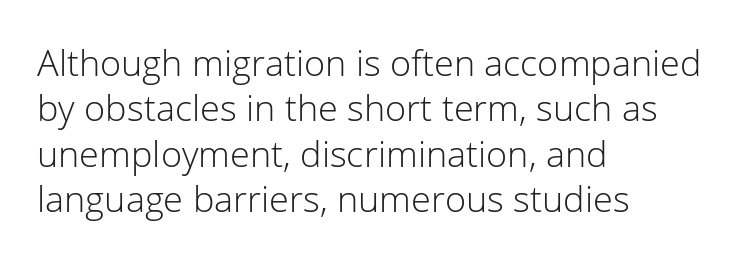
{"serif": "no", "italic": "no", "bold": "no", "weight": "light", "width": "normal", "stroke_contrast": "low", "x_height": "medium", "monospaced": "no", "underline": "no", "align": "left", "line_spacing": "normal", "line_spacing_ratio": 1.26, "letter_spacing": "normal", "letter_spacing_em": 0.0, "glyph_px": 36}
